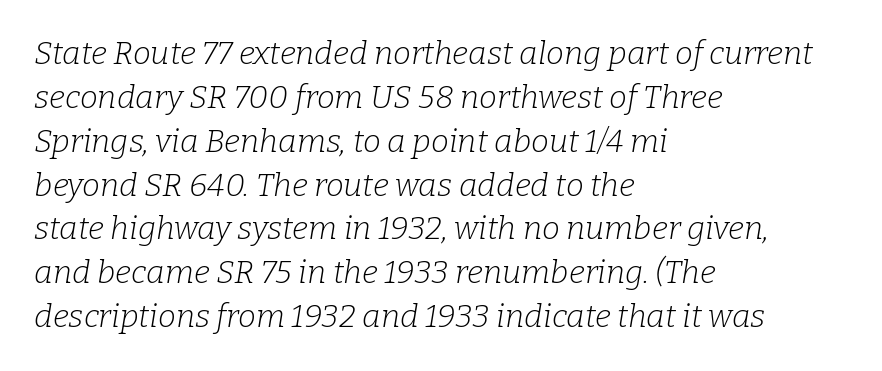
Anything drawn beneath the words? Only blank space. Tracking here is standard; glyphs follow each other at the usual distance. Reading down the column, the eye jumps a familiar distance to each next line. No letter is thick-stroked: the sample isn't bold. Letterform terminals end in serifs throughout the passage.
